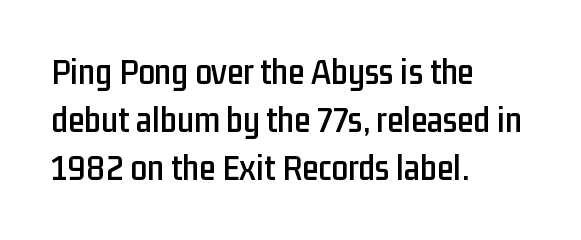
Interline gaps are of average width in this sample. Looks like regular typesetting: each glyph gets only the width it needs. A typesetter would label this face a sans. Words appear dense and cohesive because spacing is normal. The words here are not underlined. Tall strokes in this sample are plumb rather than angled.
